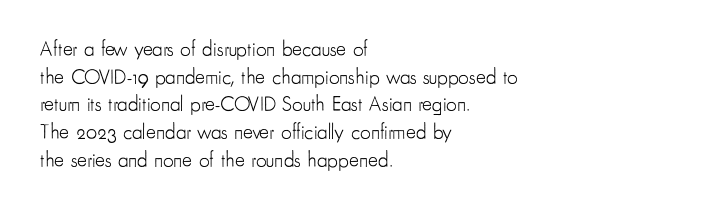
The image shows 21 px text type, upright; set left-aligned, normal line spacing (1.32x), normal letter spacing, not underlined.
